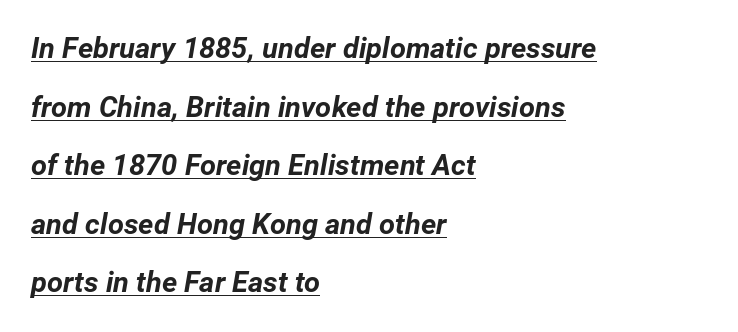
The letters are slanted; this is an italic face. Each glyph is drawn with heavy, bold strokes. How would I describe the line gaps? Wide and relaxed. This sample is left-justified, so line endings fall wherever the words run out. Think of a printed novel: that variable character pitch is what you see here.
